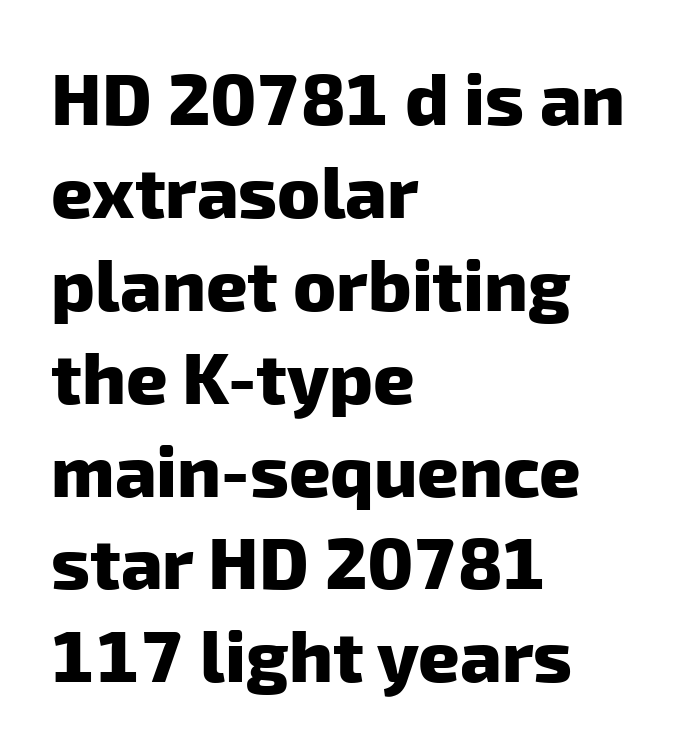
Set as a true bold cut, around the 700 mark. Check the space under the baseline: it is left empty. Casual observation: everything's shoved over to the left. The designer went with a sans here, leaving each stem footless. Quick note: interline space is typical. You could not count columns in this text — the font is proportionally spaced.
